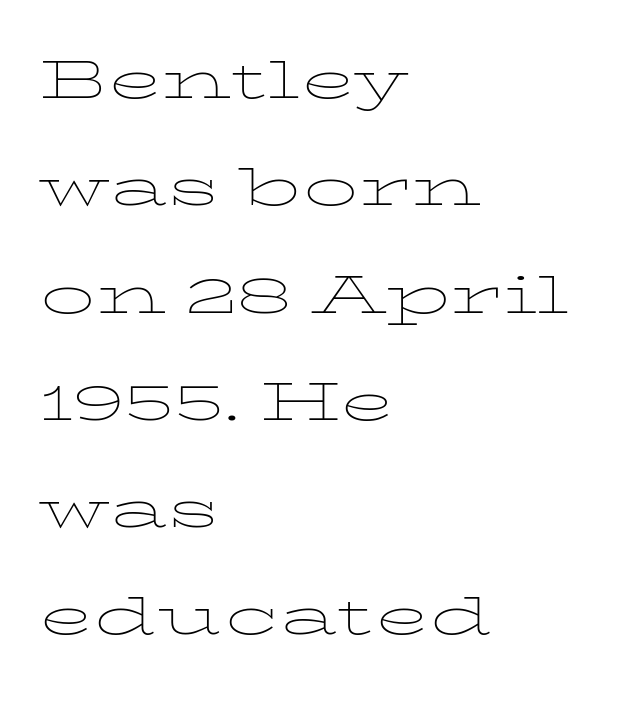
Notice how the passage keeps a crisp vertical edge on the left only. The letters stand straight up with perfectly vertical stems. This sample uses plain, unmodified letter spacing. Descenders are the only things crossing below the line. Stems and bowls with no extra thickness — not bold. Note the varied advance widths — an 'i' is clearly narrower than an 'm'.
